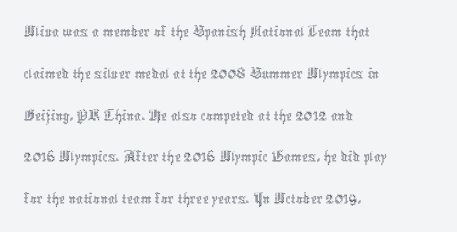
The passage shown is not bold in any degree. The paragraph has a hard left edge and a soft right edge. Between one letter and the next there's only the usual sliver of space. Nope, not italic — everything's standing straight. Character widths vary here, with narrow letters taking less room than wide ones. Anything drawn beneath the words? Only blank space.
